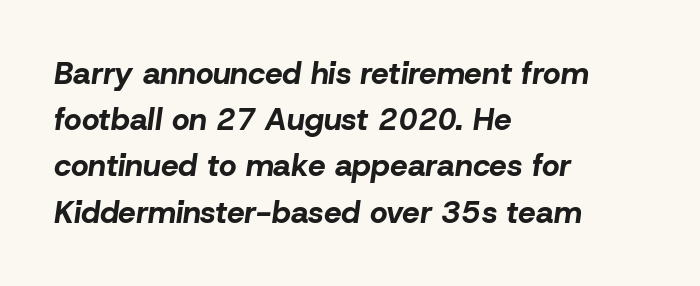
Q: Is the text bold? A: Yes.
Q: Is the text italic (slanted)? A: Yes, it leans right by about 8 degrees.
Q: Is the text underlined? A: No.
Q: How is the paragraph aligned? A: Left-aligned.
Q: Is the spacing between letters normal or unusually wide? A: Normal.
Q: Is the spacing between lines tight, normal or loose? A: Normal.
Q: Width (condensed, normal, or wide)? A: Normal.
Q: Stroke contrast? A: Low.
Q: x-height? A: Medium.
Q: Monospaced? A: No.
